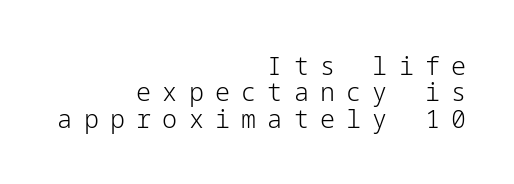
Q: Is the text bold? A: No.
Q: Is the text italic (slanted)? A: No, it is upright.
Q: Is the text underlined? A: No.
Q: How is the paragraph aligned? A: Right-aligned.
Q: Is the spacing between letters normal or unusually wide? A: Unusually wide.
Q: Is the spacing between lines tight, normal or loose? A: Tight.
